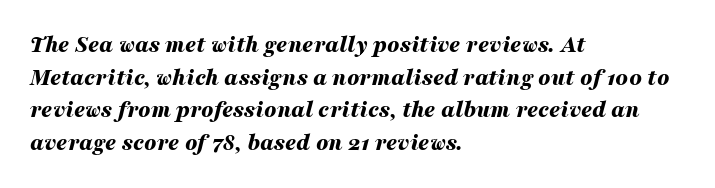
The space beneath each line is pristine and unruled. The whole block is typeset with a tilt. How heavy is the stroke? Heavy — this is a bold. Default kerning and tracking; the words read as compact shapes.
